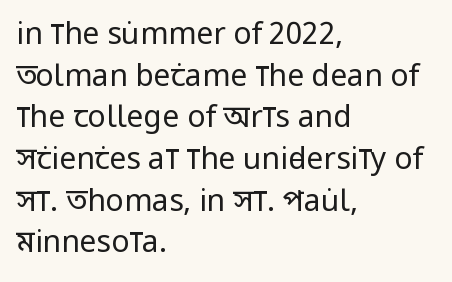
The image shows 30 px regular-weight, condensed sans-serif type, upright; set left-aligned, normal line spacing (1.39x), normal letter spacing, not underlined; low stroke contrast and a large x-height.
